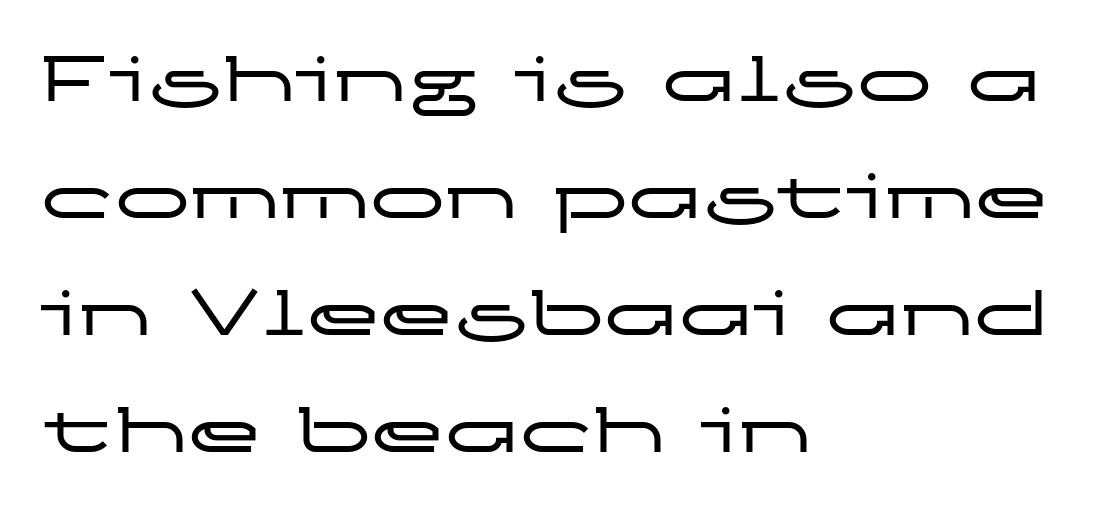
Q: Is the text italic (slanted)? A: No, it is upright.
Q: Is the typeface a serif or a sans-serif typeface? A: Sans-serif.
Q: Is the text underlined? A: No.
Q: How is the paragraph aligned? A: Left-aligned.
Q: Is the spacing between letters normal or unusually wide? A: Normal.
Q: Is the spacing between lines tight, normal or loose? A: Normal.
Q: Width (condensed, normal, or wide)? A: Wide.
Q: Stroke contrast? A: Low.
Q: x-height? A: Medium.
Q: Monospaced? A: No.
